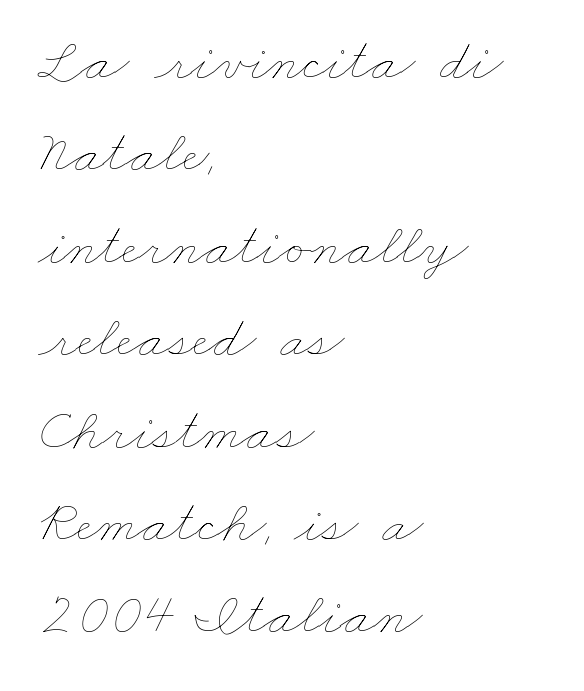
{"bold": "no", "weight": "thin", "width": "wide", "stroke_contrast": "low", "x_height": "small", "monospaced": "no", "underline": "no", "align": "left", "line_spacing": "normal", "line_spacing_ratio": 1.54, "letter_spacing": "normal", "letter_spacing_em": 0.0, "glyph_px": 60}
